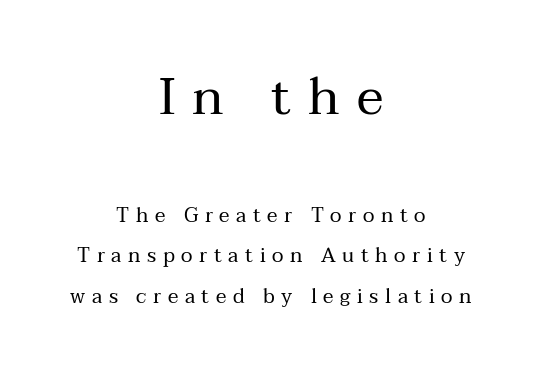
{"serif": "yes", "italic": "no", "bold": "no", "weight": "regular", "width": "normal", "stroke_contrast": "medium", "x_height": "medium", "monospaced": "no", "underline": "no", "align": "center", "line_spacing": "loose", "line_spacing_ratio": 2.02, "letter_spacing": "wide", "letter_spacing_em": 0.33, "larger_block": "first", "size_ratio": 2.55, "glyph_px": 51}
